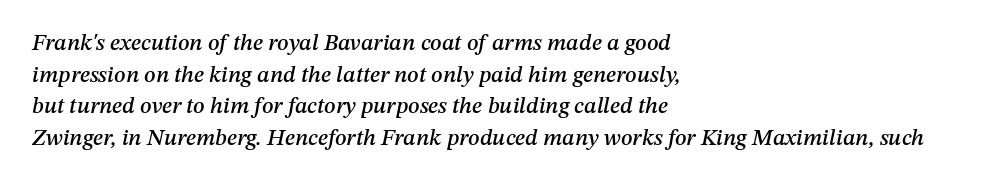
Honestly, there is no underline to notice here at all. Layout note: lines flush left. Line spacing here is normal. Emphasis-style slanted type is in use. Tracking here is standard; glyphs follow each other at the usual distance.
